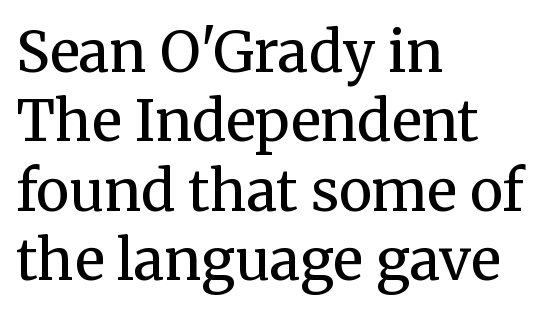
{"serif": "yes", "italic": "no", "bold": "no", "weight": "regular", "width": "normal", "stroke_contrast": "medium", "x_height": "medium", "monospaced": "no", "underline": "no", "align": "left", "line_spacing_ratio": 1.24, "letter_spacing": "normal", "letter_spacing_em": 0.0, "glyph_px": 56}
